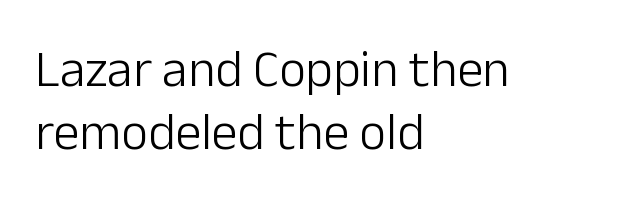
The image shows 52 px light sans-serif type, upright; set left-aligned, line spacing 1.21x, normal letter spacing, not underlined; low stroke contrast and a medium x-height.
